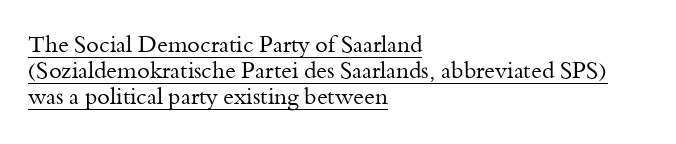
Q: Is the text bold? A: No.
Q: Is the text italic (slanted)? A: No, it is upright.
Q: Is the text underlined? A: Yes.
Q: How is the paragraph aligned? A: Left-aligned.
Q: Is the spacing between letters normal or unusually wide? A: Normal.
Q: Is the spacing between lines tight, normal or loose? A: Tight.
